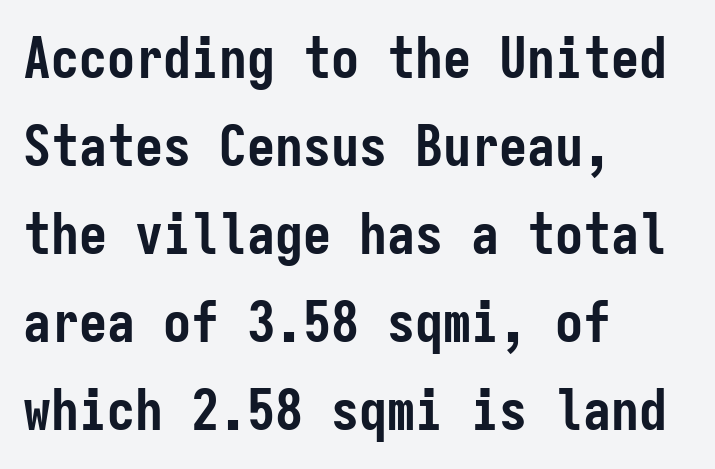
The image shows 56 px semibold, condensed sans-serif type, upright, monospaced; set left-aligned, normal line spacing (1.57x), normal letter spacing, not underlined; low stroke contrast and a medium x-height.
